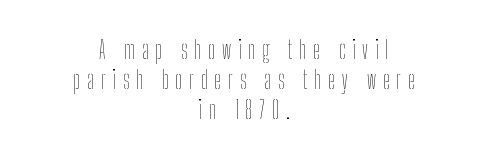
Q: Is the text bold? A: No.
Q: Is the text italic (slanted)? A: No, it is upright.
Q: Is the text underlined? A: No.
Q: How is the paragraph aligned? A: Centered.
Q: Is the spacing between letters normal or unusually wide? A: Unusually wide.
Q: Is the spacing between lines tight, normal or loose? A: Normal.
